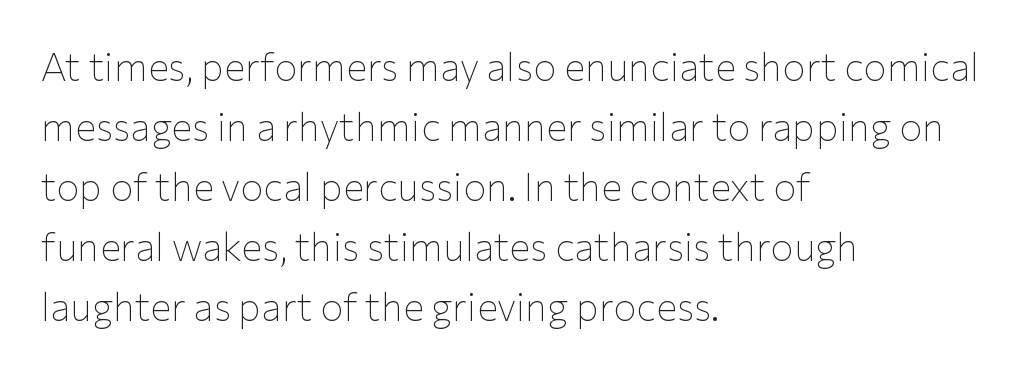
{"serif": "no", "italic": "no", "bold": "no", "weight": "thin", "width": "normal", "stroke_contrast": "low", "x_height": "medium", "monospaced": "no", "underline": "no", "align": "left", "line_spacing": "normal", "line_spacing_ratio": 1.54, "letter_spacing": "normal", "letter_spacing_em": 0.0, "glyph_px": 39}
